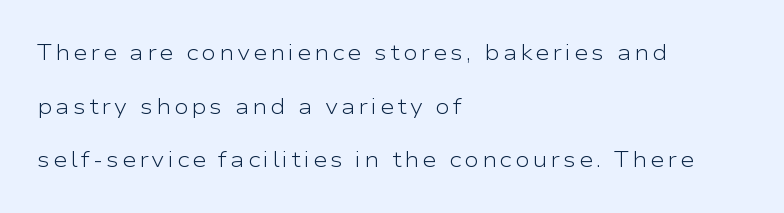
The string is rendered with underlining switched off. If you drew a ruler down the left edge, every line would touch it. Rows of type keep a wide berth in the vertical direction. Ordinary non-slanted type is in use.
